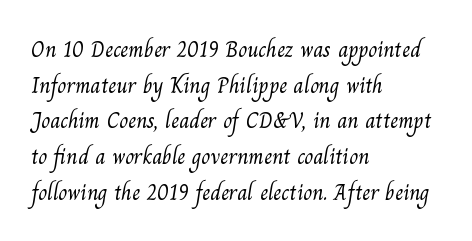
The image shows 23 px text type; set left-aligned, normal line spacing (1.55x), normal letter spacing, not underlined.
